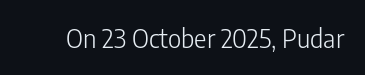
A roman cut, with each character standing at attention. Decoration check: the copy has no underline. The gaps between neighbouring characters are ordinary and unremarkable. Bold? No — there's no thickening of the strokes.
